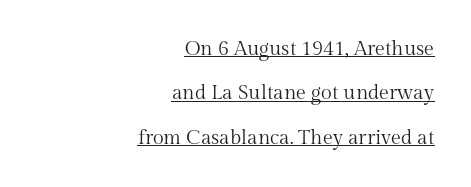
The image shows 20 px text type, upright; set right-aligned, loose line spacing (2.22x), normal letter spacing, underlined.
